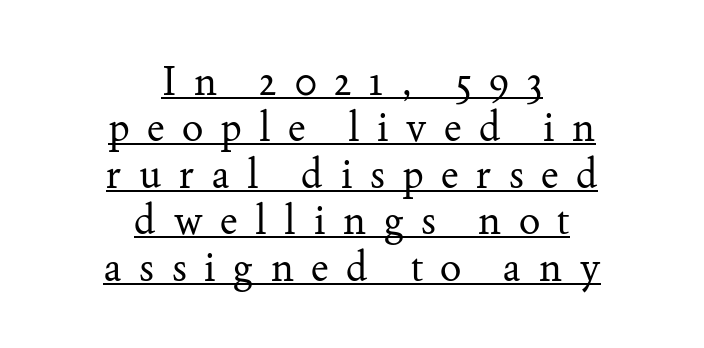
{"serif": "yes", "italic": "no", "bold": "no", "weight": "regular", "width": "normal", "stroke_contrast": "medium", "x_height": "small", "monospaced": "no", "underline": "yes", "align": "center", "line_spacing_ratio": 1.16, "letter_spacing": "wide", "letter_spacing_em": 0.44, "glyph_px": 40}
